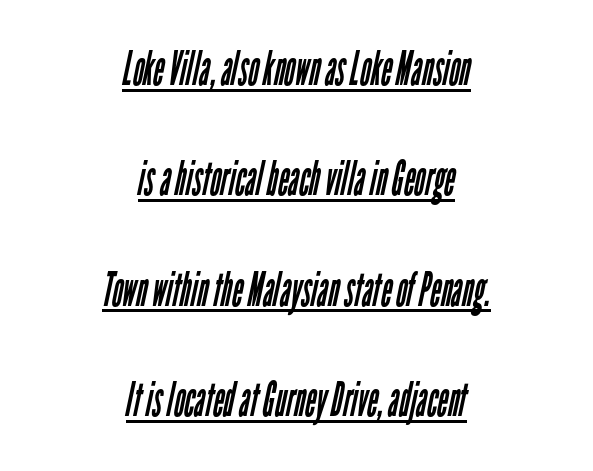
Q: Is the text bold? A: No.
Q: Is the typeface a serif or a sans-serif typeface? A: Sans-serif.
Q: Is the text underlined? A: Yes.
Q: How is the paragraph aligned? A: Centered.
Q: Is the spacing between letters normal or unusually wide? A: Normal.
Q: Is the spacing between lines tight, normal or loose? A: Loose.
Q: Width (condensed, normal, or wide)? A: Condensed.
Q: Stroke contrast? A: Low.
Q: x-height? A: Medium.
Q: Monospaced? A: No.
